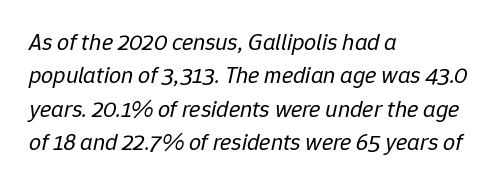
{"italic": "yes", "lean": "right", "slant_degrees": 12, "bold": "no", "underline": "no", "align": "left", "line_spacing": "normal", "line_spacing_ratio": 1.39, "letter_spacing": "normal", "letter_spacing_em": 0.0, "glyph_px": 24}
